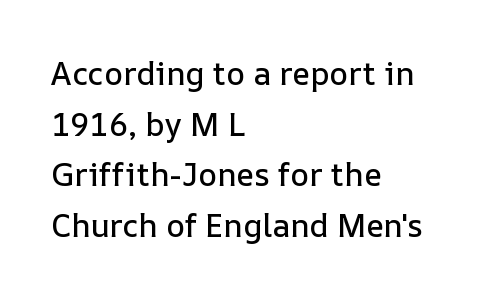
Q: Is the text italic (slanted)? A: No, it is upright.
Q: Is the text underlined? A: No.
Q: How is the paragraph aligned? A: Left-aligned.
Q: Is the spacing between letters normal or unusually wide? A: Normal.
Q: Is the spacing between lines tight, normal or loose? A: Normal.
Q: Width (condensed, normal, or wide)? A: Normal.
Q: Stroke contrast? A: Low.
Q: x-height? A: Medium.
Q: Monospaced? A: No.
